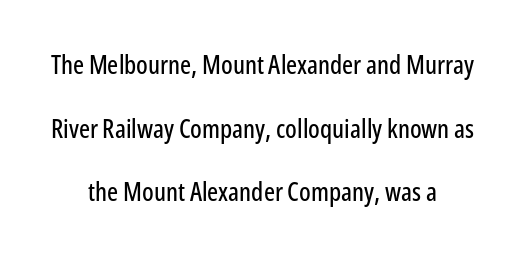
{"italic": "no", "underline": "no", "align": "center", "line_spacing": "loose", "line_spacing_ratio": 2.45, "letter_spacing": "normal", "letter_spacing_em": 0.0, "glyph_px": 26}
